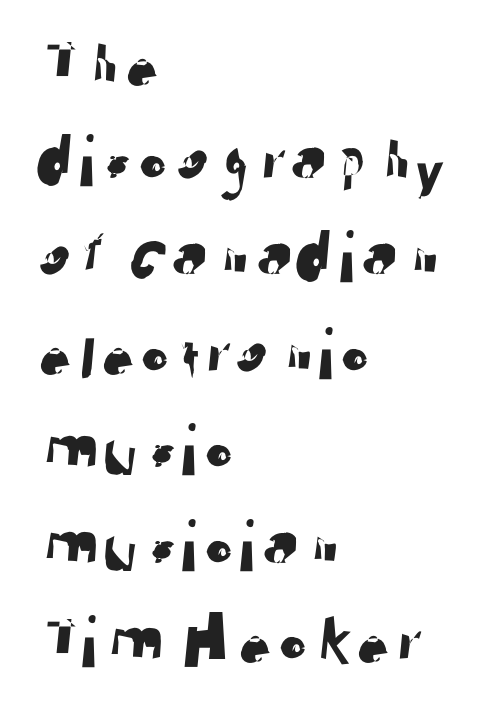
The image shows 74 px sans-serif type; set left-aligned, normal line spacing (1.3x), normal letter spacing, not underlined; low stroke contrast and a medium x-height.
